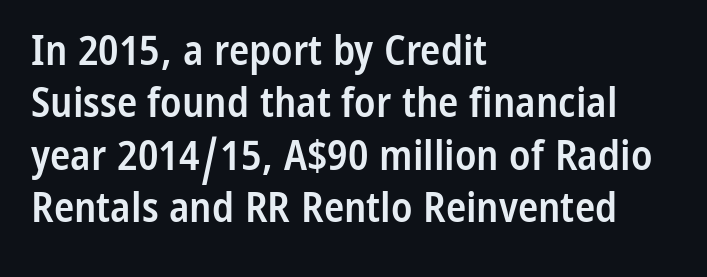
Q: Is the text bold? A: Semi-bold.
Q: Is the text italic (slanted)? A: No, it is upright.
Q: Is the typeface a serif or a sans-serif typeface? A: Sans-serif.
Q: Is the text underlined? A: No.
Q: How is the paragraph aligned? A: Left-aligned.
Q: Is the spacing between letters normal or unusually wide? A: Normal.
Q: Is the spacing between lines tight, normal or loose? A: Normal.
Q: Width (condensed, normal, or wide)? A: Condensed.
Q: Stroke contrast? A: Low.
Q: x-height? A: Medium.
Q: Monospaced? A: No.
